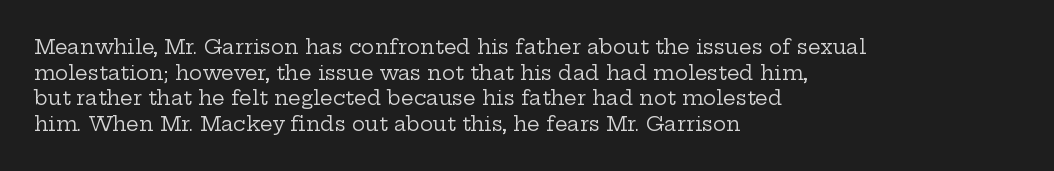
The weight would be labelled regular, book, light, or lighter still. Tall strokes in this sample are plumb rather than angled. These lines stack with their left ends in a neat column. Unmarked baselines from the first word to the last. Regular leading. A typesetter would call this zero additional tracking.
